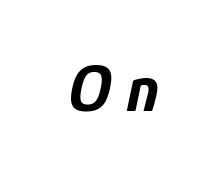
{"italic": "yes", "lean": "right", "slant_degrees": 12, "bold": "yes", "weight": "bold", "width": "condensed", "stroke_contrast": "low", "x_height": "medium", "monospaced": "no", "underline": "no", "letter_spacing": "wide", "letter_spacing_em": 0.23, "glyph_px": 68}
